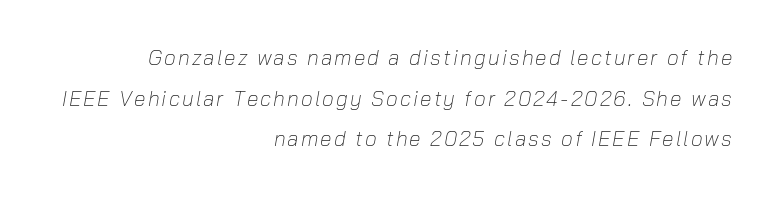
{"italic": "yes", "lean": "right", "slant_degrees": 10, "bold": "no", "underline": "no", "align": "right", "line_spacing": "loose", "line_spacing_ratio": 1.94, "glyph_px": 21}
